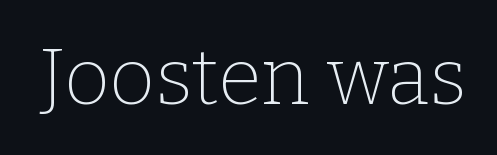
{"serif": "yes", "italic": "no", "bold": "no", "weight": "thin", "width": "normal", "stroke_contrast": "low", "x_height": "medium", "monospaced": "no", "underline": "no", "letter_spacing": "normal", "letter_spacing_em": 0.0, "glyph_px": 79}
